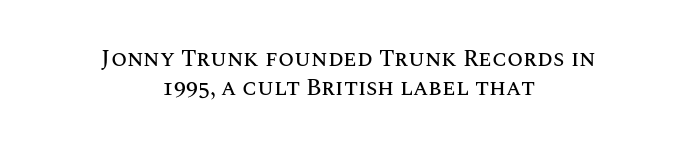
The image shows 23 px text type, upright; set centered, normal line spacing (1.26x), normal letter spacing, not underlined.
